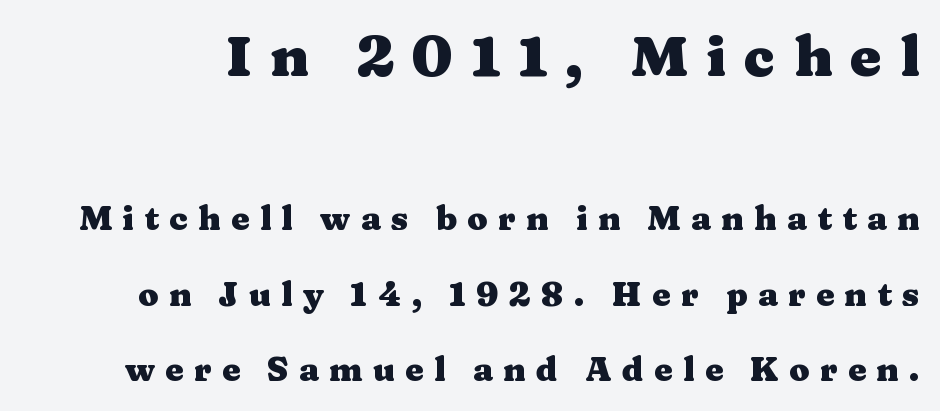
The image shows 57 px heavy, wide serif type, upright; set loose line spacing (2.3x), unusually wide letter spacing (+0.31 em), not underlined; the first (top) block is 1.73x larger; medium stroke contrast and a medium x-height.
